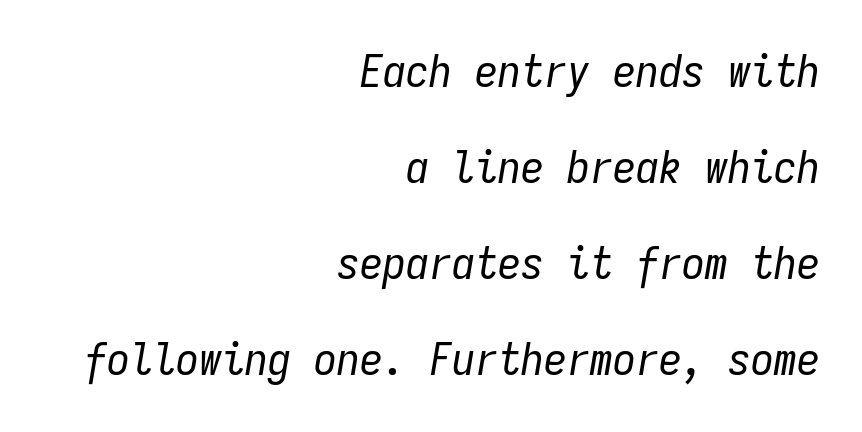
Q: Is the text bold? A: No.
Q: Is the text italic (slanted)? A: Yes, it leans right by about 9 degrees.
Q: Is the text underlined? A: No.
Q: How is the paragraph aligned? A: Right-aligned.
Q: Is the spacing between letters normal or unusually wide? A: Normal.
Q: Is the spacing between lines tight, normal or loose? A: Loose.
Q: Width (condensed, normal, or wide)? A: Condensed.
Q: Stroke contrast? A: Low.
Q: x-height? A: Medium.
Q: Monospaced? A: Yes.
